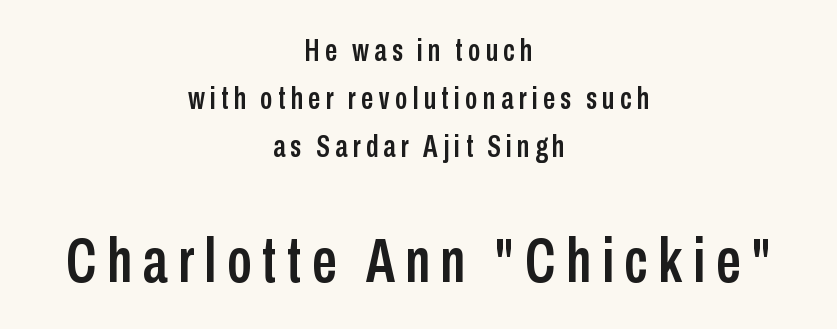
Which of the two is more prominent by size? The second, at the bottom. Students, observe: this is what conventionally led text looks like. The typography opts for an upright posture over an oblique one. Is the block centered? Yes — each line is placed symmetrically about the middle.
